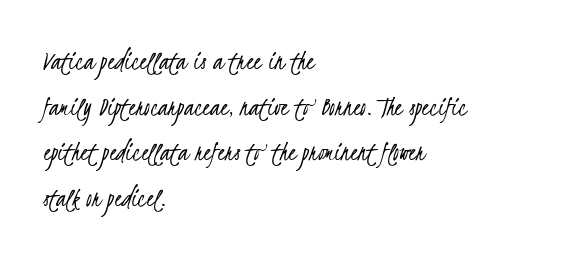
{"serif": "no", "bold": "no", "weight": "light", "width": "condensed", "stroke_contrast": "low", "x_height": "small", "monospaced": "no", "underline": "no", "align": "left", "line_spacing": "normal", "line_spacing_ratio": 1.57, "letter_spacing": "normal", "letter_spacing_em": 0.0, "glyph_px": 29}
